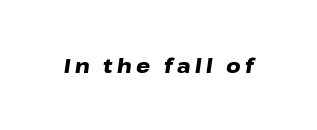
This sample uses an oblique cut, with every glyph tilted off the vertical. The letterforms stand isolated, each surrounded by extra space. Heavy, bold letterforms. The space beneath each line is pristine and unruled.
